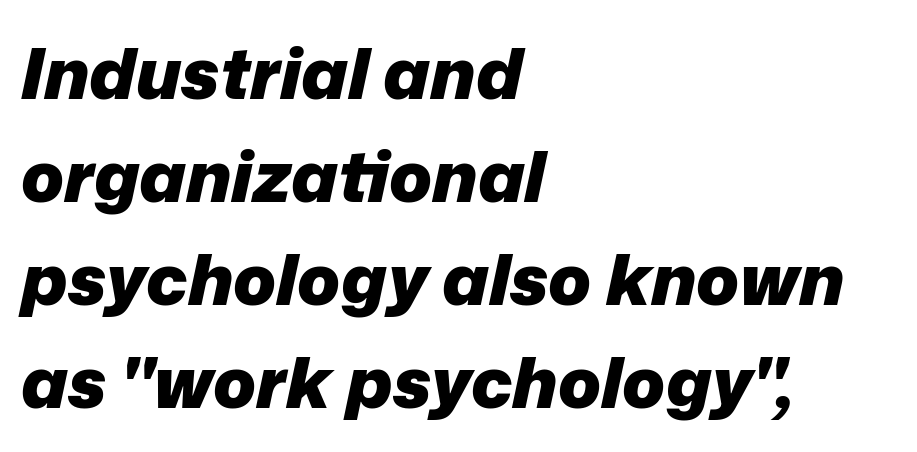
{"italic": "yes", "lean": "right", "slant_degrees": 12, "bold": "yes", "weight": "heavy", "width": "normal", "stroke_contrast": "low", "x_height": "medium", "monospaced": "no", "underline": "no", "align": "left", "line_spacing": "normal", "line_spacing_ratio": 1.45, "letter_spacing": "normal", "letter_spacing_em": 0.0, "glyph_px": 71}
